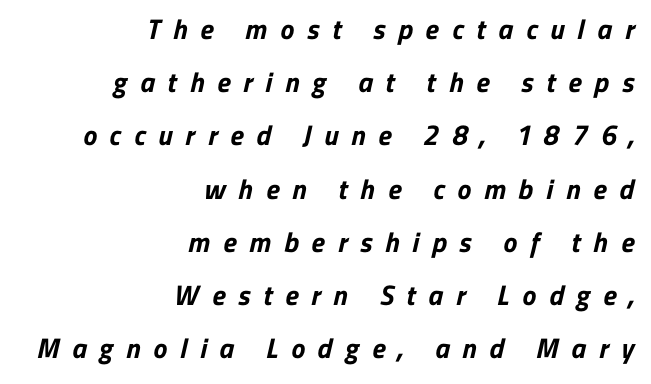
Q: Is the text bold? A: Yes.
Q: Is the typeface a serif or a sans-serif typeface? A: Sans-serif.
Q: Is the text underlined? A: No.
Q: How is the paragraph aligned? A: Right-aligned.
Q: Is the spacing between letters normal or unusually wide? A: Unusually wide.
Q: Is the spacing between lines tight, normal or loose? A: Loose.
Q: Width (condensed, normal, or wide)? A: Normal.
Q: Stroke contrast? A: Low.
Q: x-height? A: Medium.
Q: Monospaced? A: No.
